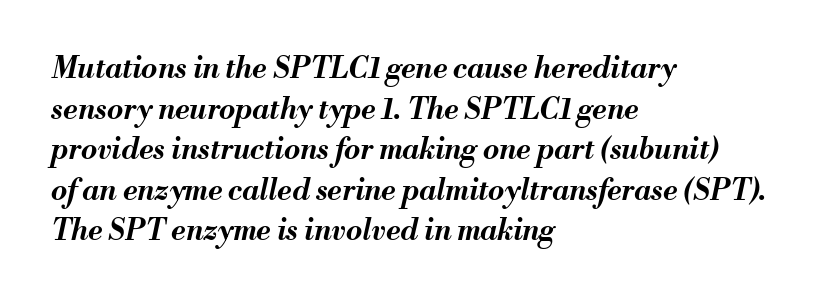
{"italic": "yes", "lean": "right", "slant_degrees": 13, "bold": "yes", "weight": "bold", "width": "normal", "stroke_contrast": "medium", "x_height": "small", "monospaced": "no", "underline": "no", "align": "left", "line_spacing": "normal", "line_spacing_ratio": 1.4, "letter_spacing": "normal", "letter_spacing_em": 0.0, "glyph_px": 29}
